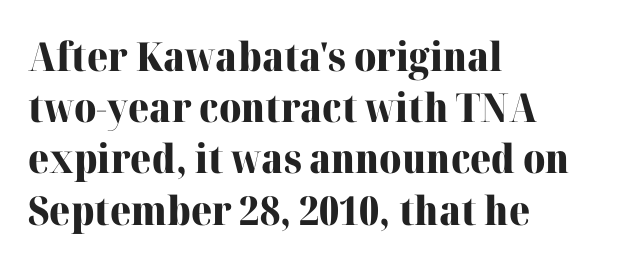
Q: Is the text bold? A: Yes.
Q: Is the text italic (slanted)? A: No, it is upright.
Q: Is the typeface a serif or a sans-serif typeface? A: Serif.
Q: Is the text underlined? A: No.
Q: How is the paragraph aligned? A: Left-aligned.
Q: Is the spacing between letters normal or unusually wide? A: Normal.
Q: Is the spacing between lines tight, normal or loose? A: Normal.
Q: Width (condensed, normal, or wide)? A: Normal.
Q: Stroke contrast? A: High.
Q: x-height? A: Medium.
Q: Monospaced? A: No.
